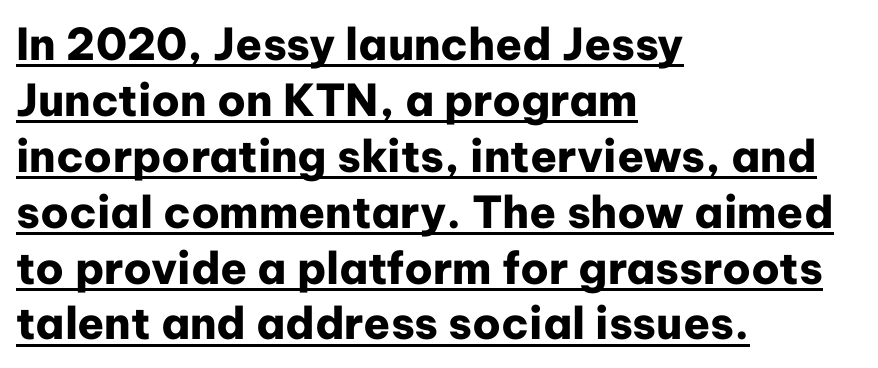
The rag falls on the right side of this text block. Standard letterfit; no display-style spreading of the glyphs. Character widths vary here, with narrow letters taking less room than wide ones. Posture: straight, roman, zero tilt. These lines sit exactly where default settings would place them.
